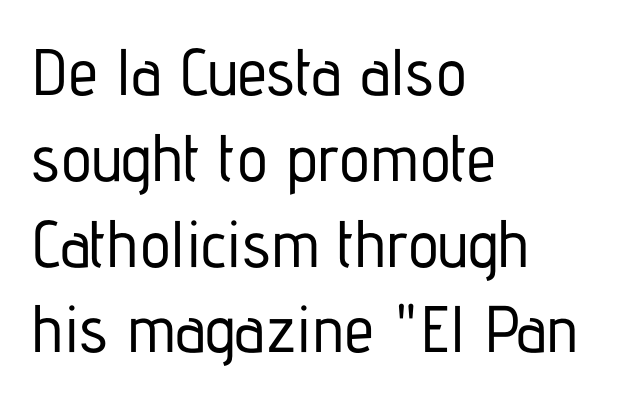
The typesetter chose a ragged-right arrangement here. Inter-character spacing is left at the font's built-in metrics. This sample uses an upright cut, with every glyph sitting square on the baseline. Each new line begins a customary step beneath the previous one. A typesetter would call this proportional, since set widths differ per character.
